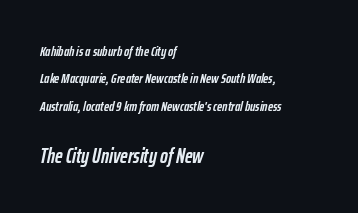
Reading down the column, the eye jumps a long way to each next line. Rendered with sloped, italic letterforms. Check under the words: just untouched page. Notice how the passage keeps a crisp vertical edge on the left only. Inter-character spacing is left at the font's built-in metrics. In terms of weight, the rendering is a true, heavy bold.
